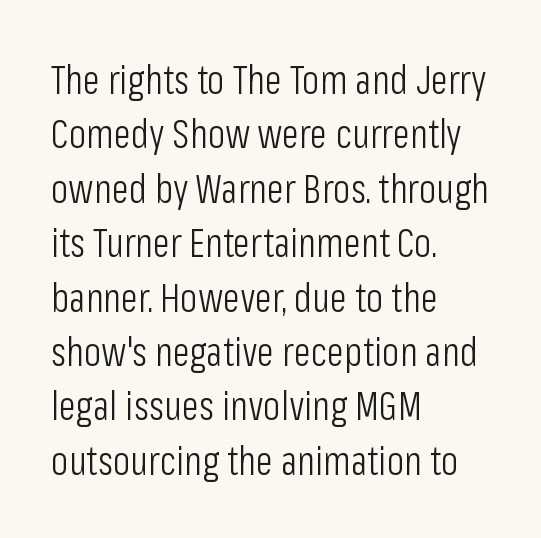
If you drew a line through each stem, it would be perfectly vertical. Note the varied advance widths — an 'i' is clearly narrower than an 'm'. Caption: face not bold, strokes unweighted. The specimen omits any rule beneath the text block's lines. The letters carry no serifs — their stems end cleanly without finishing strokes.
